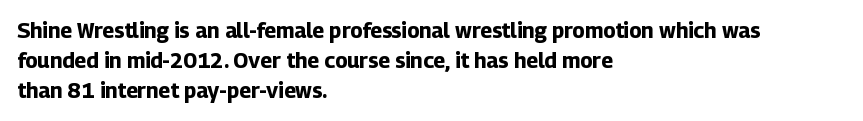
The font's upright variant was chosen for this text. These lines keep a tight, regular rhythm from letter to letter. Notice how thick the strokes are: this is what a full bold looks like. These lines sit exactly where default settings would place them.
